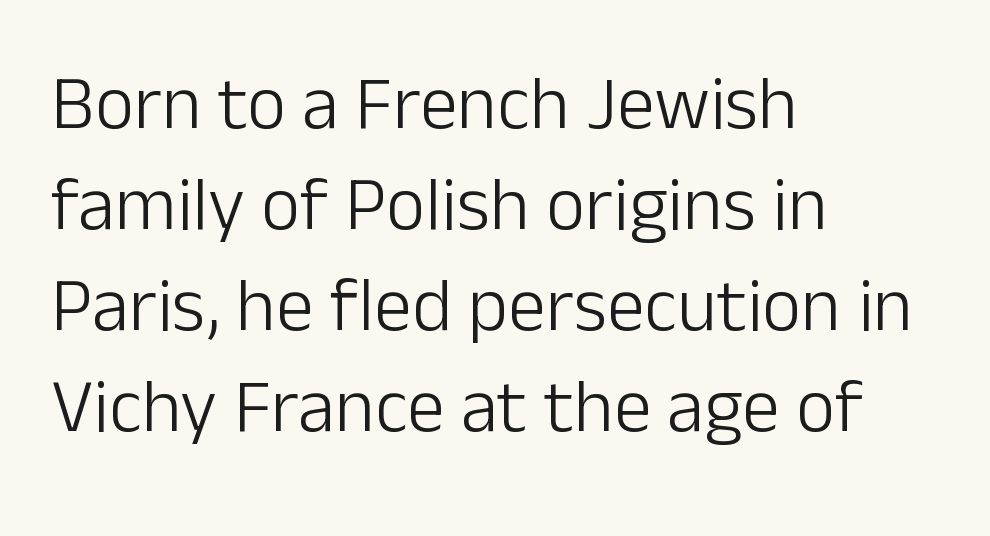
Q: Is the text bold? A: No.
Q: Is the text italic (slanted)? A: No, it is upright.
Q: Is the typeface a serif or a sans-serif typeface? A: Sans-serif.
Q: Is the text underlined? A: No.
Q: How is the paragraph aligned? A: Left-aligned.
Q: Is the spacing between letters normal or unusually wide? A: Normal.
Q: Is the spacing between lines tight, normal or loose? A: Normal.
Q: Width (condensed, normal, or wide)? A: Normal.
Q: Stroke contrast? A: Low.
Q: x-height? A: Medium.
Q: Monospaced? A: No.
